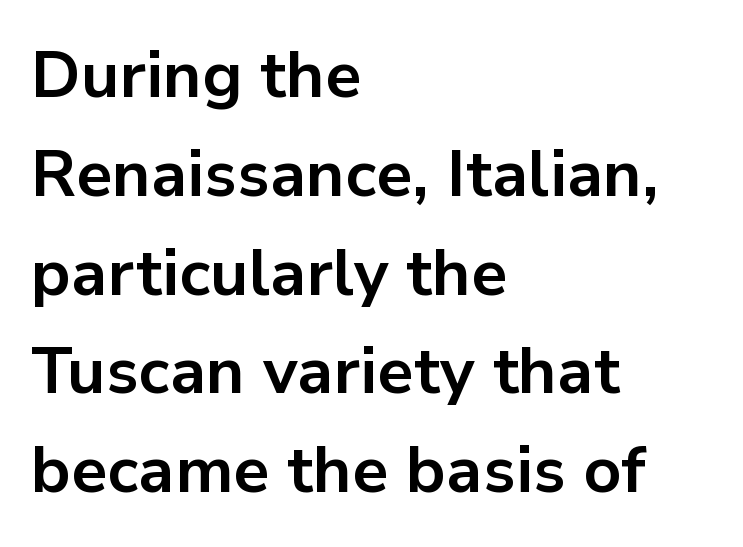
Q: Is the text bold? A: Yes.
Q: Is the text italic (slanted)? A: No, it is upright.
Q: Is the typeface a serif or a sans-serif typeface? A: Sans-serif.
Q: Is the text underlined? A: No.
Q: How is the paragraph aligned? A: Left-aligned.
Q: Is the spacing between letters normal or unusually wide? A: Normal.
Q: Is the spacing between lines tight, normal or loose? A: Normal.
Q: Width (condensed, normal, or wide)? A: Normal.
Q: Stroke contrast? A: Low.
Q: x-height? A: Medium.
Q: Monospaced? A: No.
